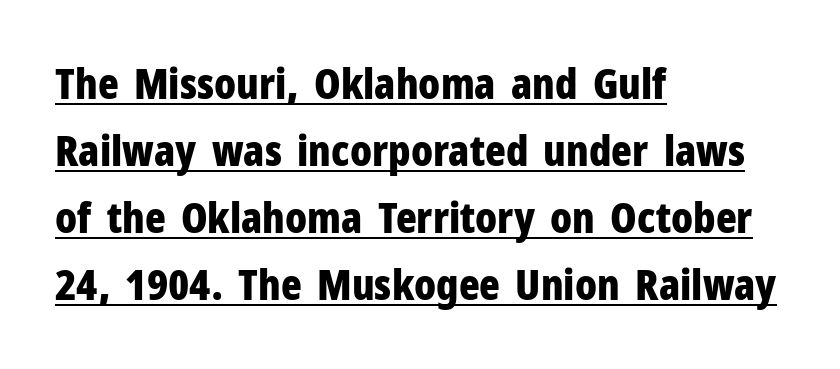
{"serif": "no", "italic": "no", "bold": "yes", "weight": "bold", "width": "condensed", "stroke_contrast": "low", "x_height": "medium", "monospaced": "no", "underline": "yes", "align": "left", "line_spacing": "normal", "line_spacing_ratio": 1.56, "letter_spacing": "normal", "letter_spacing_em": 0.0, "glyph_px": 43}
